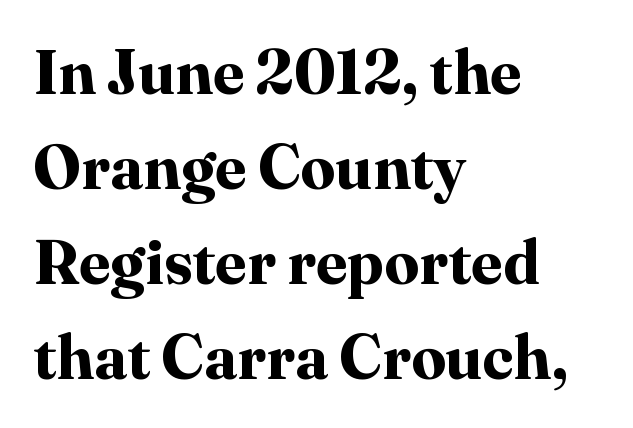
Spacing verdict: proportional, widths tailored to each character. You'd pick this weight for a headline — it's a proper bold. No extra tracking has been applied to these lines. Italic? Not at all — the glyphs are vertical. Any mark beneath the type? The region is blank. Each letter's strokes conclude with small projecting serifs.
